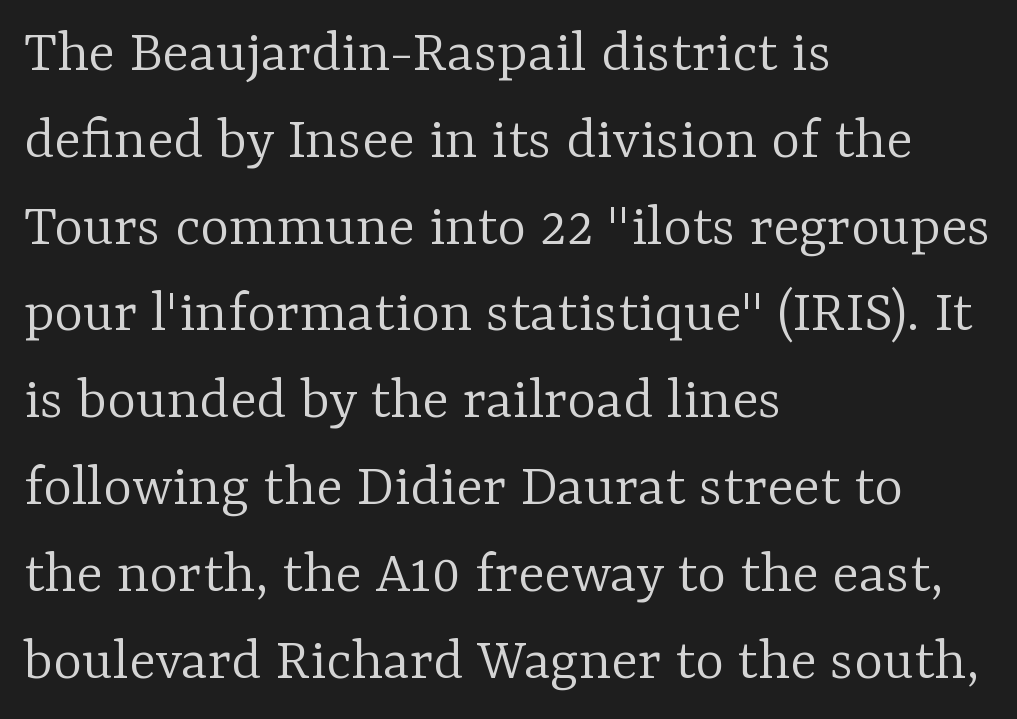
The image shows 62 px light serif type, upright; set left-aligned, normal line spacing (1.4x), normal letter spacing, not underlined; low stroke contrast and a medium x-height.
